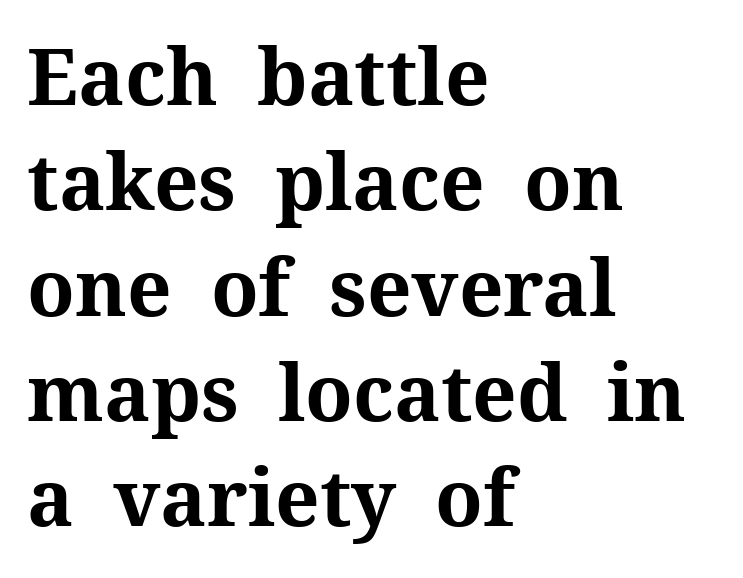
Q: Is the text bold? A: Yes.
Q: Is the text italic (slanted)? A: No, it is upright.
Q: Is the typeface a serif or a sans-serif typeface? A: Serif.
Q: Is the text underlined? A: No.
Q: How is the paragraph aligned? A: Left-aligned.
Q: Is the spacing between letters normal or unusually wide? A: Normal.
Q: Is the spacing between lines tight, normal or loose? A: Normal.
Q: Width (condensed, normal, or wide)? A: Normal.
Q: Stroke contrast? A: Medium.
Q: x-height? A: Medium.
Q: Monospaced? A: No.
